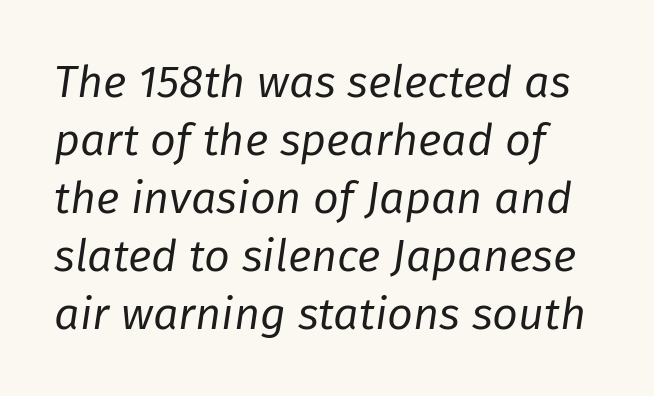
Q: Is the text bold? A: No.
Q: Is the text italic (slanted)? A: Yes, it leans right by about 8 degrees.
Q: Is the text underlined? A: No.
Q: How is the paragraph aligned? A: Left-aligned.
Q: Is the spacing between letters normal or unusually wide? A: Normal.
Q: Is the spacing between lines tight, normal or loose? A: Normal.
Q: Width (condensed, normal, or wide)? A: Normal.
Q: Stroke contrast? A: Low.
Q: x-height? A: Medium.
Q: Monospaced? A: No.
